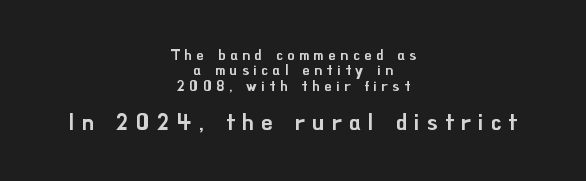
{"italic": "no", "underline": "no", "align": "center", "line_spacing": "tight", "line_spacing_ratio": 1.1, "letter_spacing": "wide", "letter_spacing_em": 0.34, "larger_block": "second", "size_ratio": 1.57, "glyph_px": 22}
